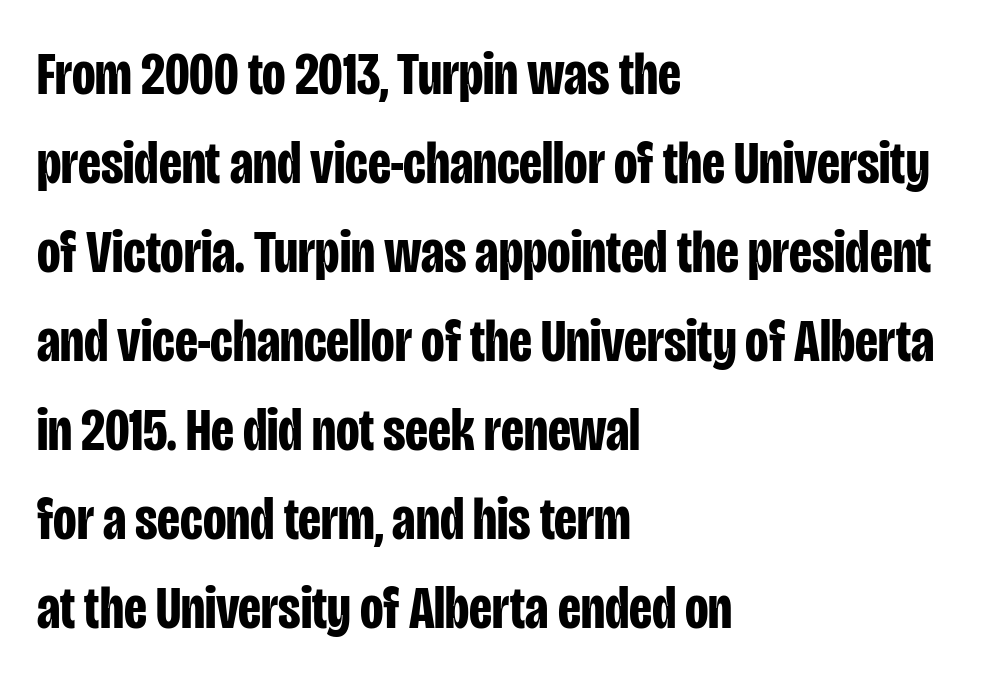
Here the designer chose a conventional face with non-uniform glyph widths. Rows of type keep a routine distance in the vertical direction. Tracking here is standard; glyphs follow each other at the usual distance. The glyphs in this specimen are sans serif. Pretty heavy lettering here — definitely bold. Posture: upright roman.
